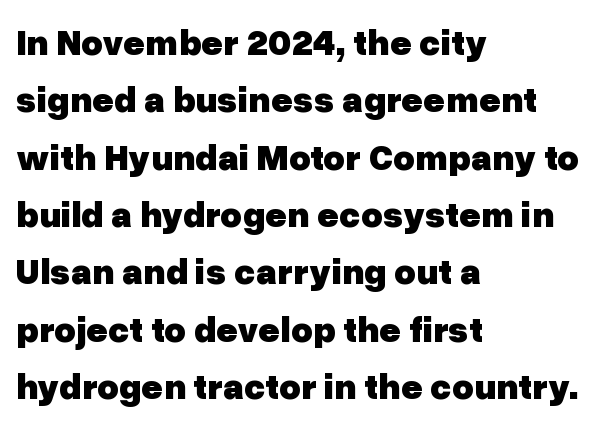
The image shows 37 px heavy sans-serif type, upright; set left-aligned, normal line spacing (1.55x), normal letter spacing, not underlined; low stroke contrast and a medium x-height.
